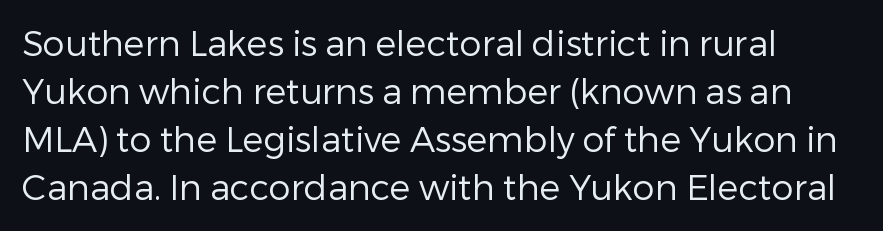
{"serif": "no", "italic": "no", "bold": "no", "weight": "regular", "width": "normal", "stroke_contrast": "low", "x_height": "medium", "monospaced": "no", "underline": "no", "line_spacing": "normal", "line_spacing_ratio": 1.37, "letter_spacing": "normal", "letter_spacing_em": 0.0, "glyph_px": 35}
